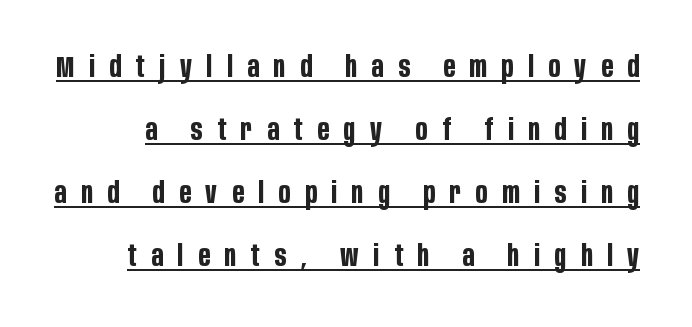
The image shows 30 px bold, condensed sans-serif type, upright; set loose line spacing (2.1x), unusually wide letter spacing (+0.49 em), underlined; low stroke contrast and a large x-height.
